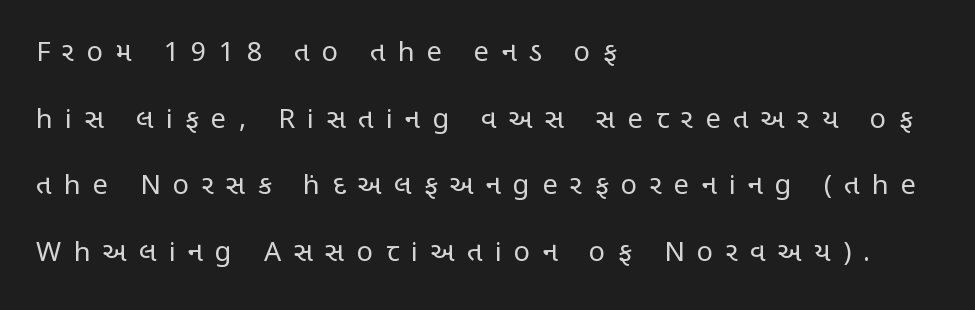
{"italic": "no", "bold": "no", "underline": "no", "align": "left", "line_spacing": "loose", "line_spacing_ratio": 2.47, "letter_spacing": "wide", "letter_spacing_em": 0.46, "glyph_px": 27}
